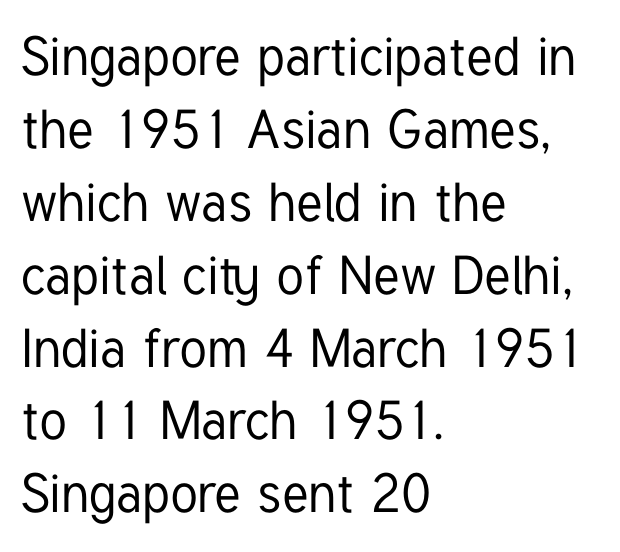
The lines are quadded left. The vertical gap from one line to the next is medium. Letters rest on an invisible, unmarked baseline. Serif or sans? Sans — the stroke terminals are bare. Between one letter and the next there's only the usual sliver of space. Do the characters align in a grid? No, the font is proportional.
